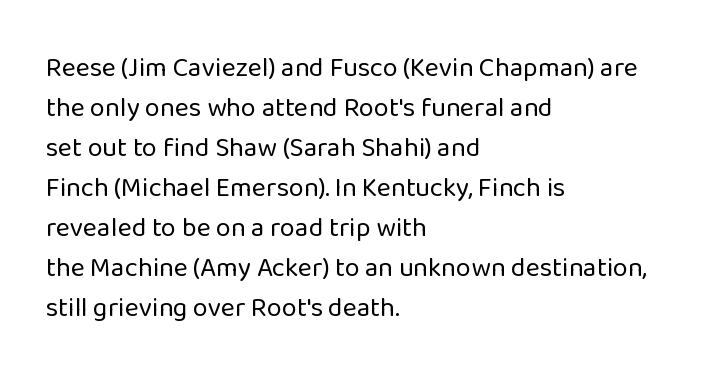
{"italic": "no", "bold": "no", "underline": "no", "align": "left", "line_spacing": "normal", "line_spacing_ratio": 1.48, "letter_spacing": "normal", "letter_spacing_em": 0.0, "glyph_px": 27}
